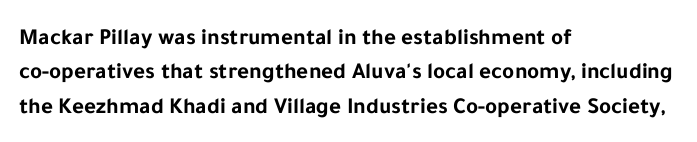
Is the letter spacing exaggerated? No — it looks like the ordinary default. Reading down the block, your eye returns to a fixed left position each line. Heavy-handed strokes throughout: this text is bold. Just letters on the line, the space beneath them empty. Baseline-to-baseline distance is the conventional proportion of letter height. A roman cut, with each character standing at attention.
